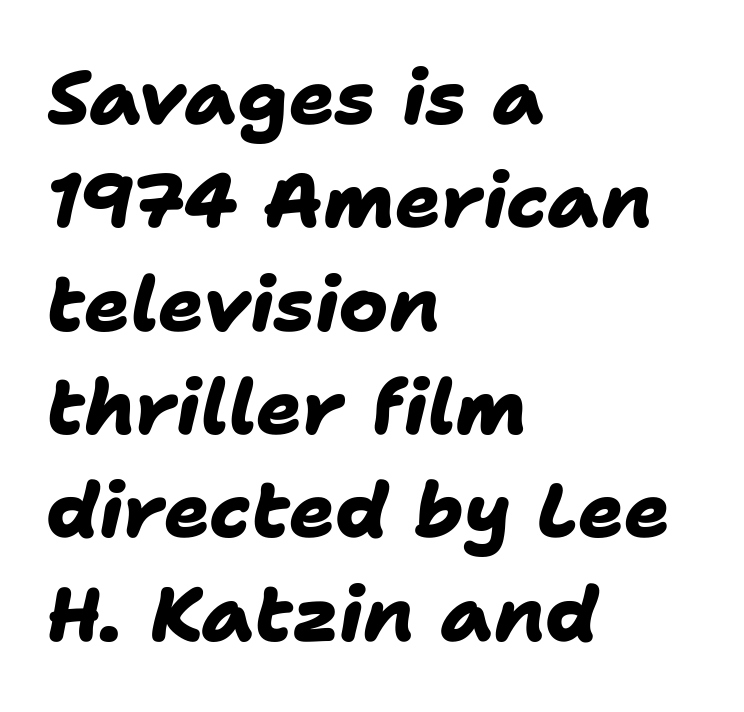
{"serif": "no", "bold": "yes", "weight": "heavy", "width": "normal", "stroke_contrast": "low", "x_height": "medium", "monospaced": "no", "underline": "no", "align": "left", "line_spacing": "normal", "line_spacing_ratio": 1.36, "letter_spacing": "normal", "letter_spacing_em": 0.0, "glyph_px": 76}
